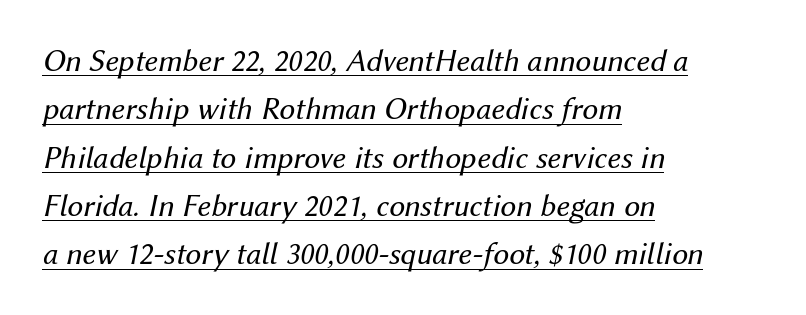
{"italic": "yes", "lean": "right", "slant_degrees": 12, "bold": "no", "weight": "regular", "width": "normal", "stroke_contrast": "medium", "x_height": "medium", "monospaced": "no", "underline": "yes", "align": "left", "line_spacing": "normal", "line_spacing_ratio": 1.51, "letter_spacing": "normal", "letter_spacing_em": 0.0, "glyph_px": 32}
